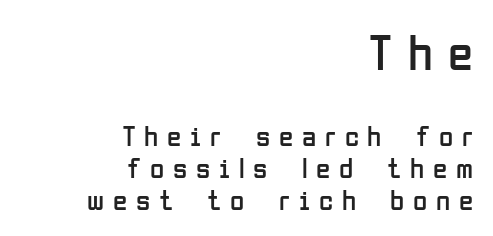
The image shows 51 px regular-weight, condensed sans-serif type, upright; set right-aligned, tight line spacing (1.1x), unusually wide letter spacing (+0.3 em), not underlined; the first (top) block is 1.76x larger; low stroke contrast and a medium x-height.
